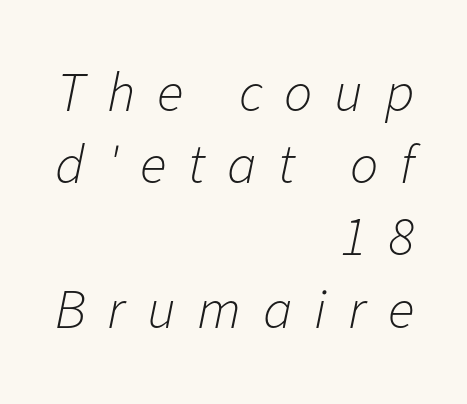
The image shows 56 px light type, italic (leaning right); set right-aligned, normal line spacing (1.29x), unusually wide letter spacing (+0.39 em), not underlined; low stroke contrast and a medium x-height.
